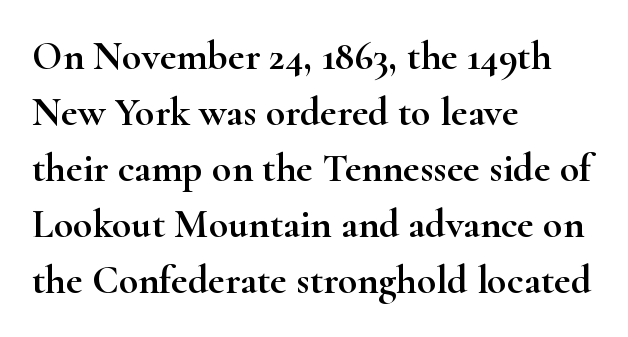
{"serif": "yes", "italic": "no", "width": "wide", "stroke_contrast": "high", "x_height": "small", "monospaced": "no", "underline": "no", "align": "left", "line_spacing": "normal", "line_spacing_ratio": 1.4, "letter_spacing": "normal", "letter_spacing_em": 0.0, "glyph_px": 40}
